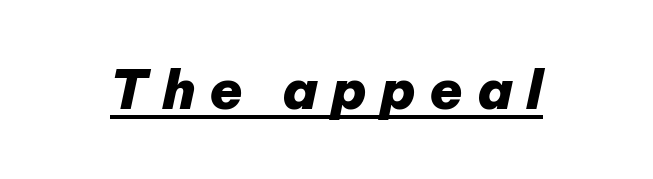
In terms of weight, the rendering is a true, heavy bold. There's an unmistakable incline to the writing here. Inter-character spacing is expanded well beyond the font's built-in metrics. Proportional: the letters do not fall into vertical columns.
